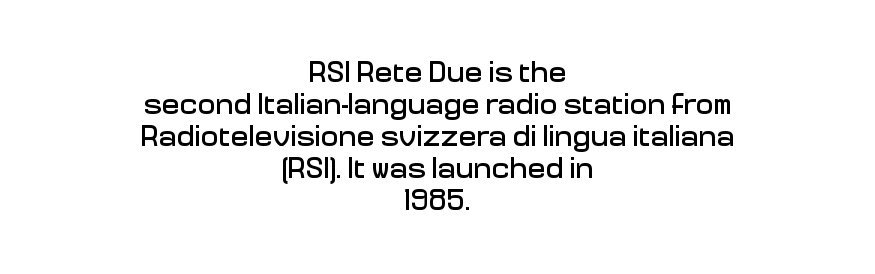
Q: Is the text italic (slanted)? A: No, it is upright.
Q: Is the typeface a serif or a sans-serif typeface? A: Sans-serif.
Q: Is the text underlined? A: No.
Q: How is the paragraph aligned? A: Centered.
Q: Is the spacing between letters normal or unusually wide? A: Normal.
Q: Is the spacing between lines tight, normal or loose? A: Tight.
Q: Width (condensed, normal, or wide)? A: Normal.
Q: Stroke contrast? A: Low.
Q: x-height? A: Medium.
Q: Monospaced? A: No.
